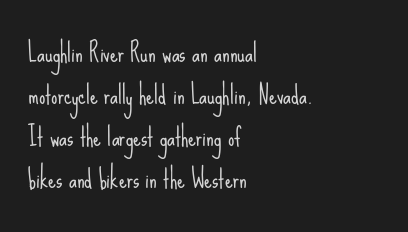
Q: Is the text bold? A: No.
Q: Is the text italic (slanted)? A: No, it is upright.
Q: Is the text underlined? A: No.
Q: How is the paragraph aligned? A: Left-aligned.
Q: Is the spacing between letters normal or unusually wide? A: Normal.
Q: Is the spacing between lines tight, normal or loose? A: Normal.
